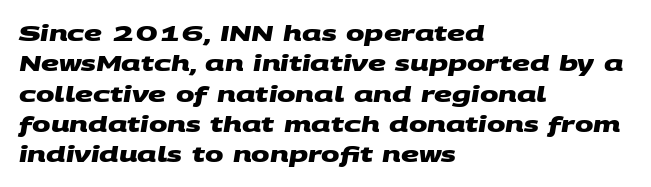
{"bold": "yes", "underline": "no", "align": "left", "line_spacing": "normal", "line_spacing_ratio": 1.38, "letter_spacing": "normal", "letter_spacing_em": 0.0, "glyph_px": 22}
